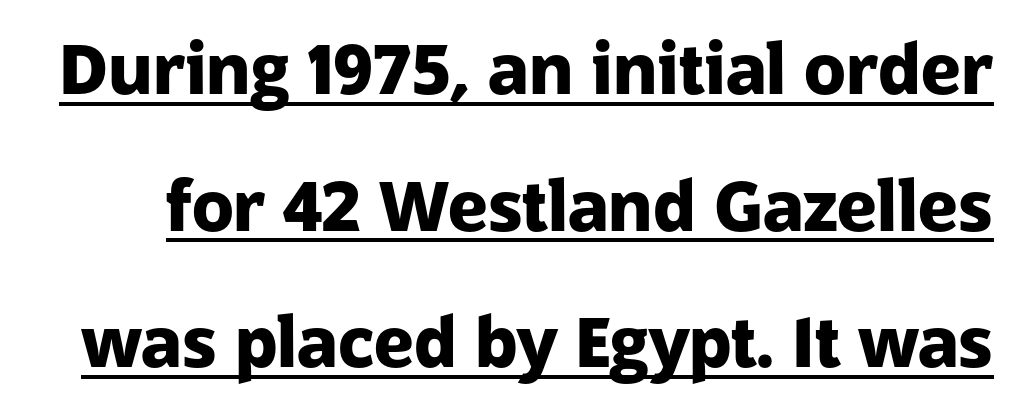
The image shows 69 px heavy sans-serif type, upright; set loose line spacing (1.98x), normal letter spacing, underlined; low stroke contrast and a medium x-height.
